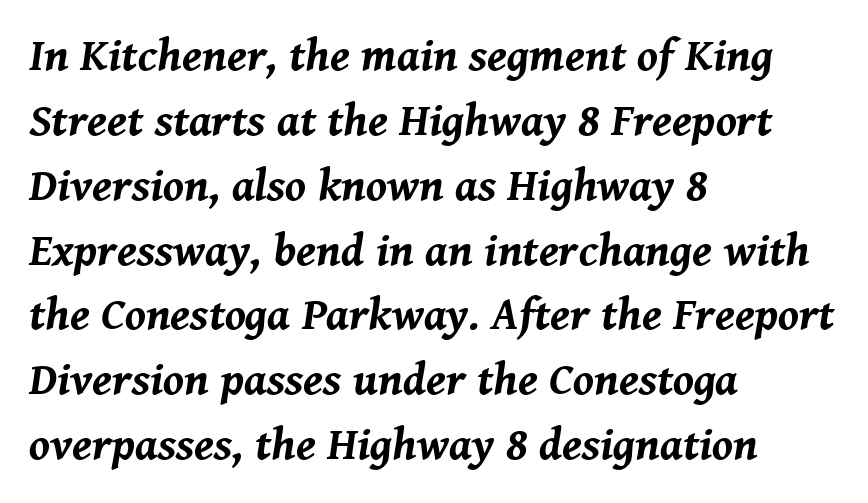
Each letter keeps its own natural width here, so spacing adapts to shape. Anything drawn beneath the words? Only blank space. Evenly set lines give the paragraph a standard silhouette. The passage shown is emphatically bold.
